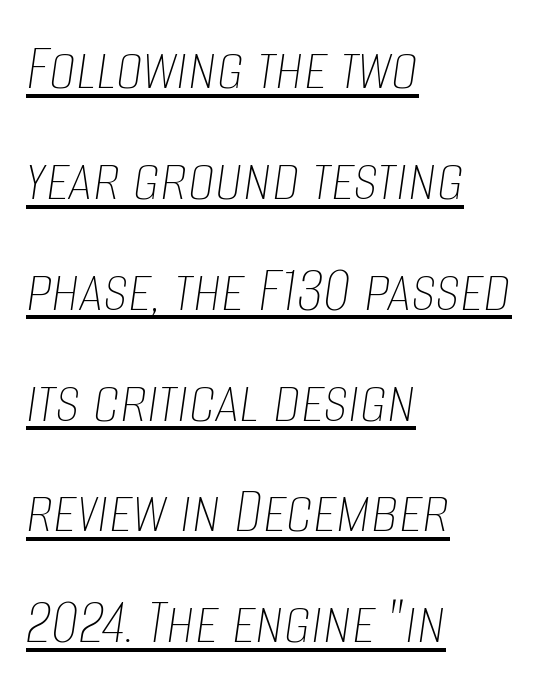
Q: Is the text bold? A: No.
Q: Is the text italic (slanted)? A: Yes, it leans right by about 8 degrees.
Q: Is the text underlined? A: Yes.
Q: How is the paragraph aligned? A: Left-aligned.
Q: Is the spacing between letters normal or unusually wide? A: Normal.
Q: Is the spacing between lines tight, normal or loose? A: Normal.
Q: Width (condensed, normal, or wide)? A: Condensed.
Q: Stroke contrast? A: Low.
Q: x-height? A: Large.
Q: Monospaced? A: No.
